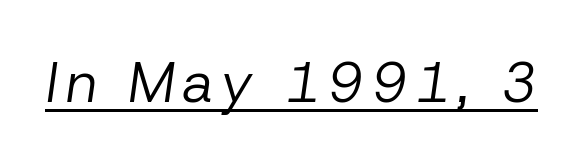
The font's italic variant was chosen for this text. Bold? No — there's no thickening of the strokes. Looks like someone drew a line under every word here. Think of a printed novel: that variable character pitch is what you see here.
